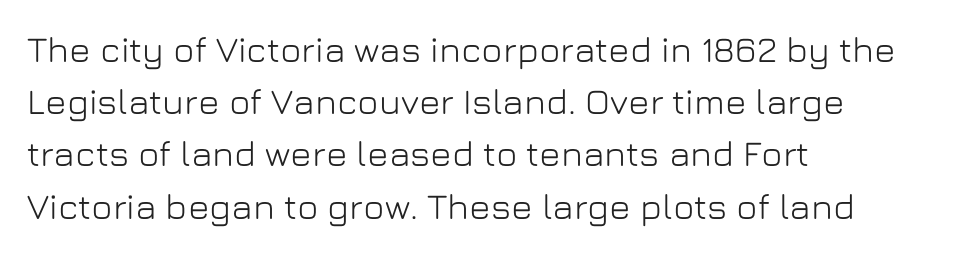
No extra tracking has been applied to these lines. These lines are composed in type without serifs. The vertical gap from one line to the next is medium. Is this a fixed-width face? No — the glyphs have proportional, varying widths. Italic: no, the glyphs are upright roman. The text block is weighted toward the left margin, trailing off unevenly rightward.
